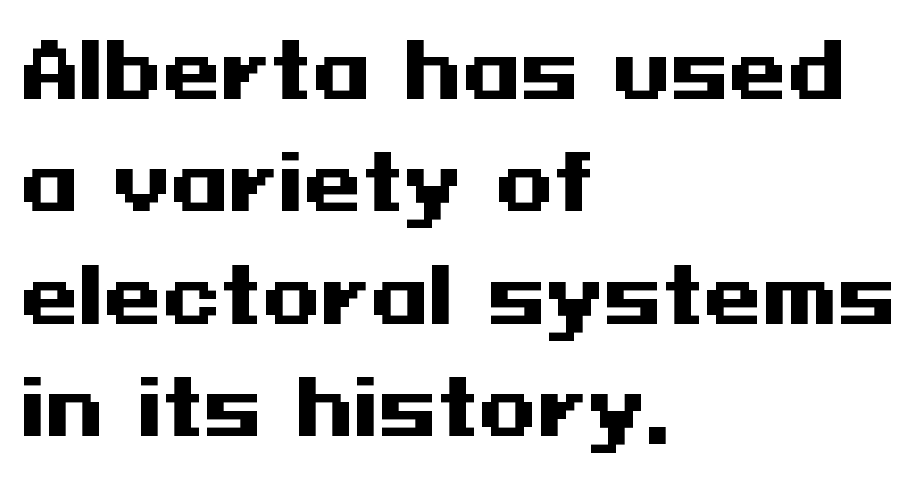
Q: Is the text bold? A: Yes.
Q: Is the text italic (slanted)? A: No, it is upright.
Q: Is the typeface a serif or a sans-serif typeface? A: Sans-serif.
Q: Is the text underlined? A: No.
Q: How is the paragraph aligned? A: Left-aligned.
Q: Is the spacing between letters normal or unusually wide? A: Normal.
Q: Is the spacing between lines tight, normal or loose? A: Normal.
Q: Width (condensed, normal, or wide)? A: Wide.
Q: Stroke contrast? A: Medium.
Q: x-height? A: Medium.
